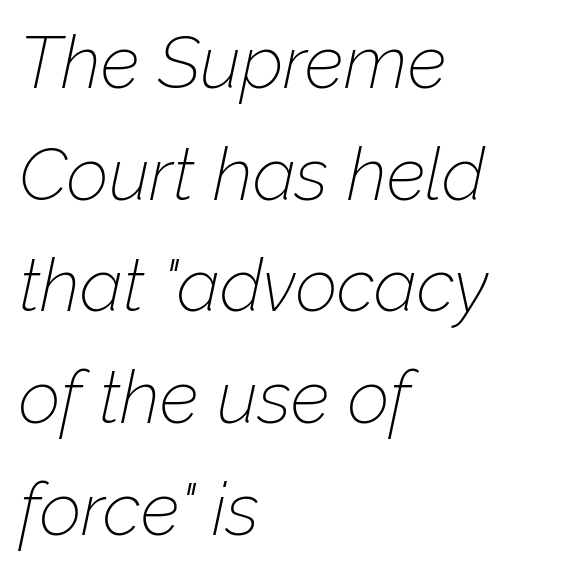
Q: Is the text bold? A: No.
Q: Is the text italic (slanted)? A: Yes, it leans right by about 12 degrees.
Q: Is the text underlined? A: No.
Q: How is the paragraph aligned? A: Left-aligned.
Q: Is the spacing between letters normal or unusually wide? A: Normal.
Q: Is the spacing between lines tight, normal or loose? A: Normal.
Q: Width (condensed, normal, or wide)? A: Normal.
Q: Stroke contrast? A: Low.
Q: x-height? A: Medium.
Q: Monospaced? A: No.
